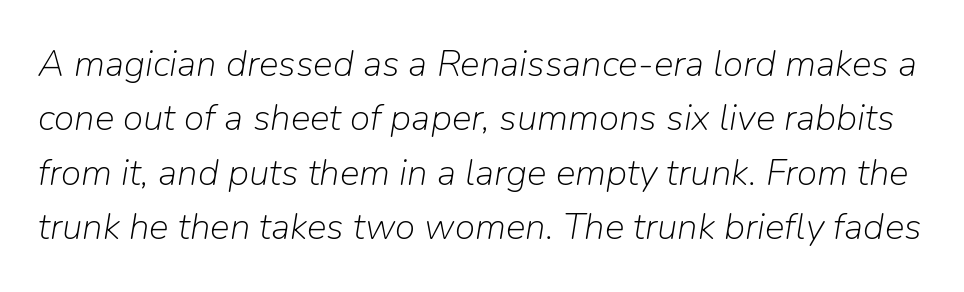
Q: Is the text bold? A: No.
Q: Is the text italic (slanted)? A: Yes, it leans right by about 9 degrees.
Q: Is the text underlined? A: No.
Q: Is the spacing between letters normal or unusually wide? A: Normal.
Q: Is the spacing between lines tight, normal or loose? A: Normal.
Q: Width (condensed, normal, or wide)? A: Normal.
Q: Stroke contrast? A: Low.
Q: x-height? A: Medium.
Q: Monospaced? A: No.
